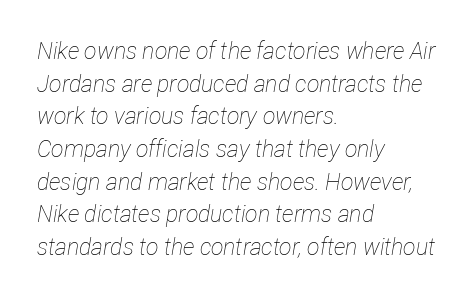
Q: Is the text bold? A: No.
Q: Is the text italic (slanted)? A: Yes, it leans right by about 12 degrees.
Q: Is the text underlined? A: No.
Q: How is the paragraph aligned? A: Left-aligned.
Q: Is the spacing between letters normal or unusually wide? A: Normal.
Q: Is the spacing between lines tight, normal or loose? A: Normal.
